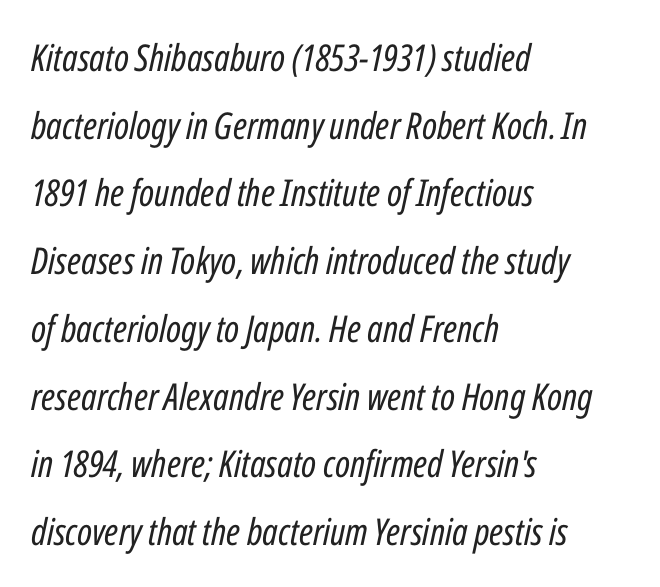
{"italic": "yes", "lean": "right", "slant_degrees": 12, "bold": "no", "weight": "regular", "width": "condensed", "stroke_contrast": "low", "x_height": "medium", "monospaced": "no", "underline": "no", "align": "left", "line_spacing_ratio": 1.83, "letter_spacing": "normal", "letter_spacing_em": 0.0, "glyph_px": 37}
